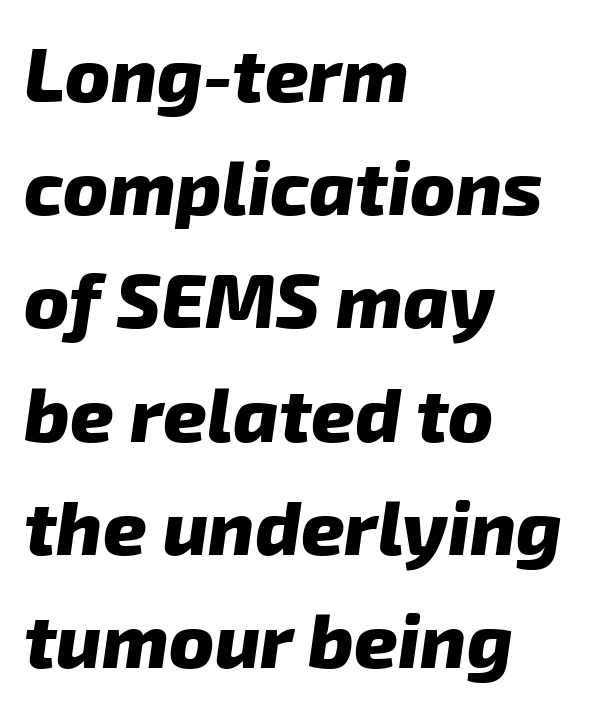
The image shows 76 px heavy sans-serif type; set left-aligned, normal line spacing (1.49x), normal letter spacing, not underlined; low stroke contrast and a medium x-height.
